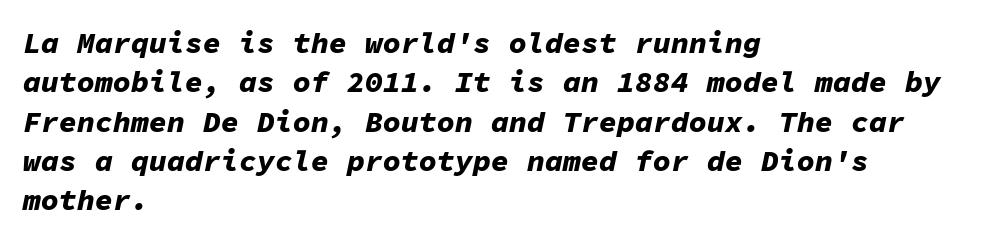
{"italic": "yes", "lean": "right", "slant_degrees": 11, "bold": "yes", "weight": "bold", "width": "normal", "stroke_contrast": "low", "x_height": "medium", "monospaced": "yes", "underline": "no", "align": "left", "line_spacing": "normal", "line_spacing_ratio": 1.31, "letter_spacing": "normal", "letter_spacing_em": 0.0, "glyph_px": 30}
